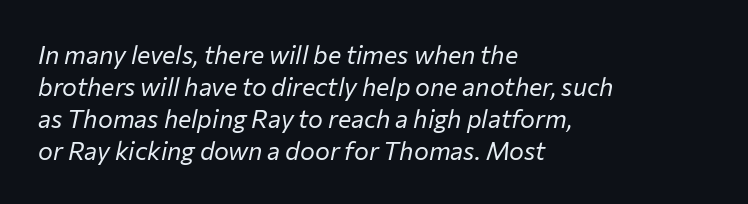
Q: Is the text bold? A: No.
Q: Is the text italic (slanted)? A: Yes, it leans right by about 12 degrees.
Q: Is the text underlined? A: No.
Q: How is the paragraph aligned? A: Left-aligned.
Q: Is the spacing between letters normal or unusually wide? A: Normal.
Q: Is the spacing between lines tight, normal or loose? A: Normal.
